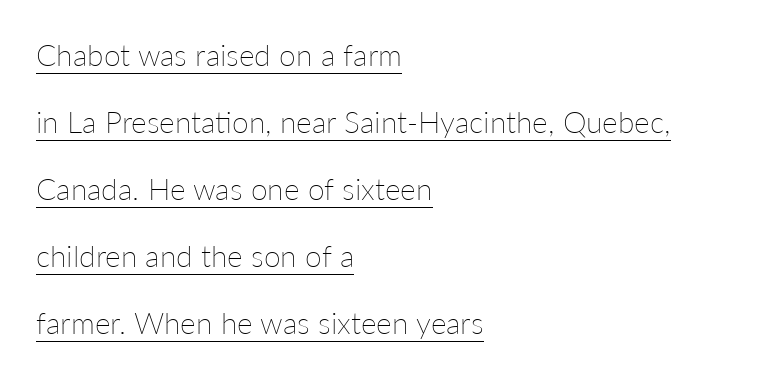
{"italic": "no", "bold": "no", "weight": "thin", "width": "normal", "stroke_contrast": "low", "x_height": "medium", "monospaced": "no", "underline": "yes", "align": "left", "line_spacing": "loose", "line_spacing_ratio": 2.23, "letter_spacing": "normal", "letter_spacing_em": 0.0, "glyph_px": 30}
